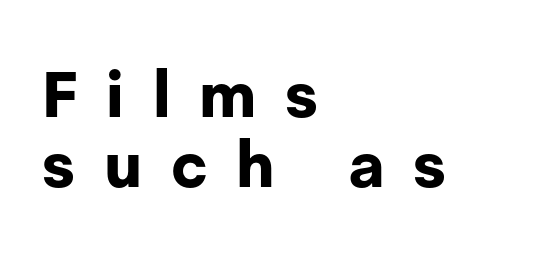
Serif or sans? Sans — the stroke terminals are bare. This sample has the flowing, uneven cadence of proportional lettering. Tall strokes in this sample are plumb rather than angled. As a designer I'd log this as weight 700, bold. Leading is clearly below the norm, producing a dense column.
